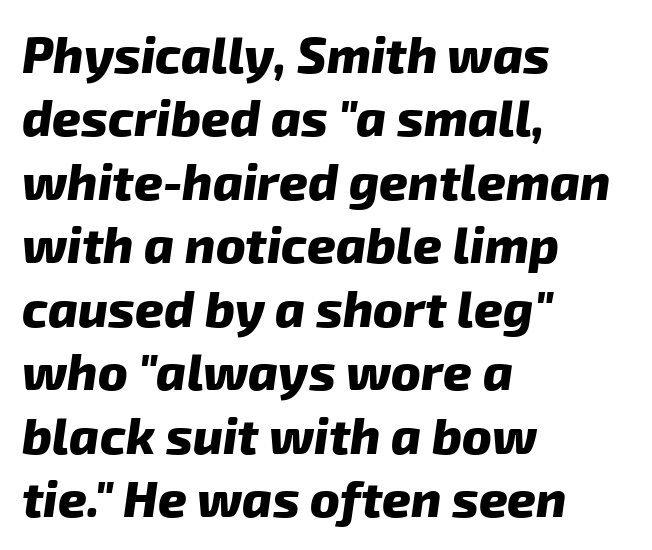
Words appear dense and cohesive because spacing is normal. The rendering uses natural spacing where letterforms have individual widths. Every letter is thick-stroked: bold, no question. Teacher's note: observe the even left margin — that is flush-left alignment. The foot of each line stays bare and open. The leading is moderate, giving the passage an even texture.
